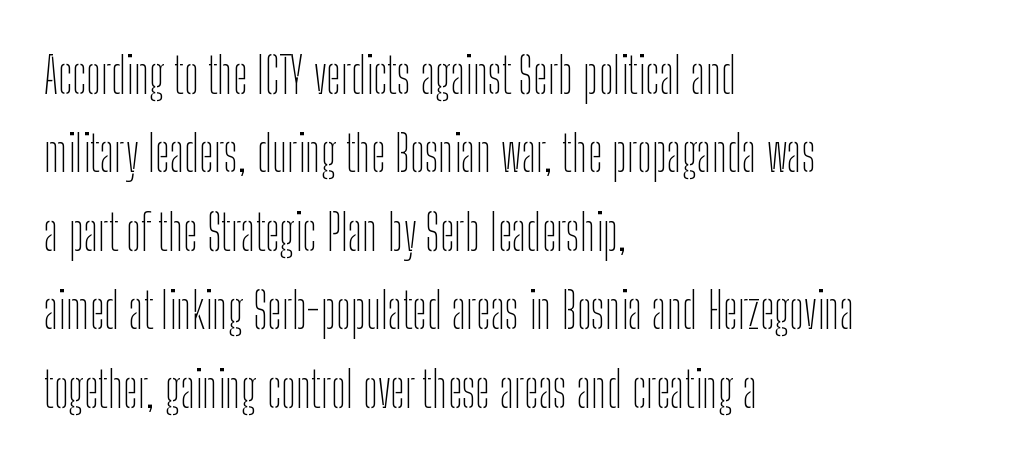
Q: Is the text bold? A: No.
Q: Is the text italic (slanted)? A: No, it is upright.
Q: Is the typeface a serif or a sans-serif typeface? A: Sans-serif.
Q: Is the text underlined? A: No.
Q: How is the paragraph aligned? A: Left-aligned.
Q: Is the spacing between letters normal or unusually wide? A: Normal.
Q: Is the spacing between lines tight, normal or loose? A: Normal.
Q: Width (condensed, normal, or wide)? A: Condensed.
Q: Stroke contrast? A: Low.
Q: x-height? A: Medium.
Q: Monospaced? A: No.
